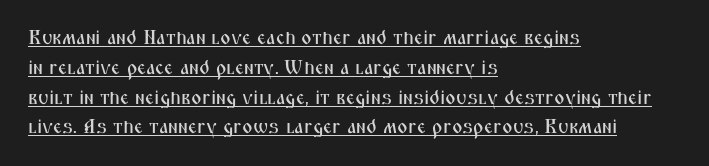
The image shows 20 px text type, upright; set left-aligned, normal line spacing (1.49x), normal letter spacing, underlined.
